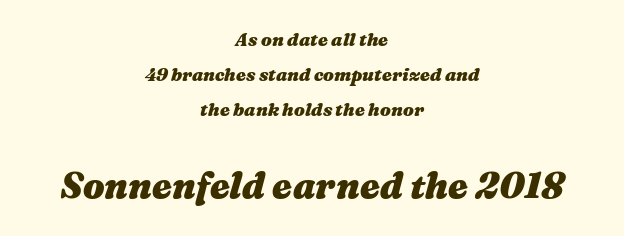
Q: Is the text bold? A: Yes.
Q: Is the text italic (slanted)? A: Yes, it leans right by about 16 degrees.
Q: Is the text underlined? A: No.
Q: How is the paragraph aligned? A: Centered.
Q: Is the spacing between letters normal or unusually wide? A: Normal.
Q: Is the spacing between lines tight, normal or loose? A: Loose.
Q: Which block of text is set in a larger size, the first (top) or the second (bottom)? A: The second (bottom) one.
Q: Width (condensed, normal, or wide)? A: Wide.
Q: Stroke contrast? A: Medium.
Q: x-height? A: Medium.
Q: Monospaced? A: No.
